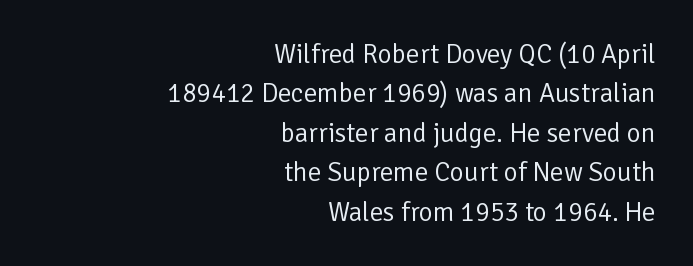
{"italic": "no", "bold": "no", "underline": "no", "align": "right", "line_spacing": "normal", "line_spacing_ratio": 1.46, "letter_spacing": "normal", "letter_spacing_em": 0.0, "glyph_px": 27}
